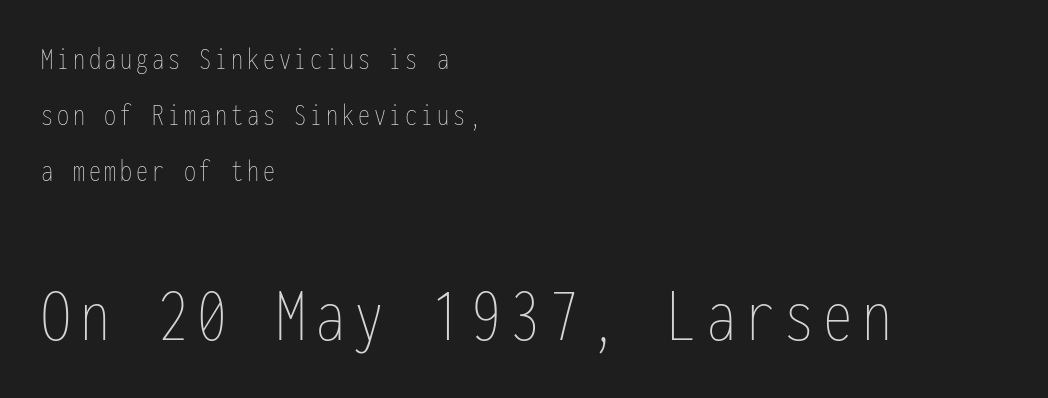
The image shows 79 px thin, condensed type, upright, monospaced; set left-aligned, line spacing 1.75x, not underlined; the second (bottom) block is 2.47x larger; low stroke contrast and a medium x-height.
